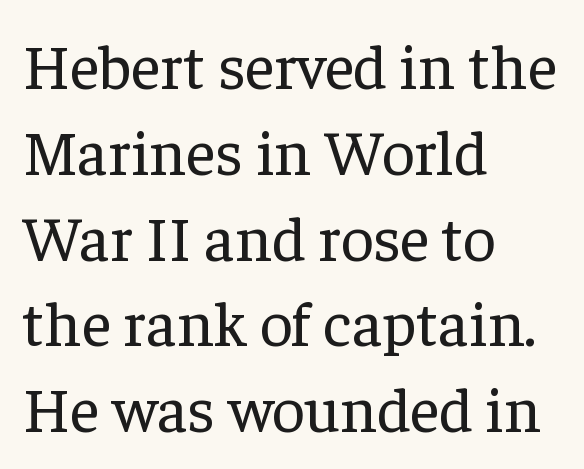
Q: Is the text bold? A: No.
Q: Is the text italic (slanted)? A: No, it is upright.
Q: Is the typeface a serif or a sans-serif typeface? A: Serif.
Q: Is the text underlined? A: No.
Q: How is the paragraph aligned? A: Left-aligned.
Q: Is the spacing between letters normal or unusually wide? A: Normal.
Q: Is the spacing between lines tight, normal or loose? A: Normal.
Q: Width (condensed, normal, or wide)? A: Normal.
Q: Stroke contrast? A: Low.
Q: x-height? A: Medium.
Q: Monospaced? A: No.
